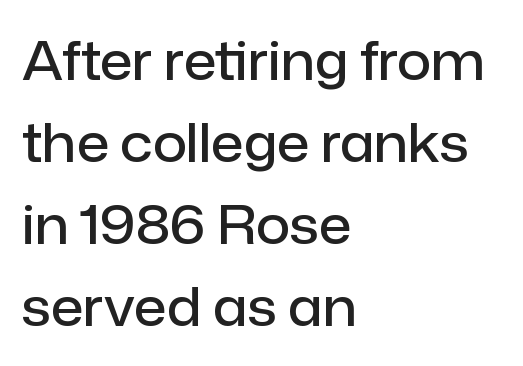
{"serif": "no", "italic": "no", "bold": "semi", "weight": "semibold", "width": "normal", "stroke_contrast": "low", "x_height": "medium", "monospaced": "no", "underline": "no", "align": "left", "line_spacing": "normal", "line_spacing_ratio": 1.55, "letter_spacing": "normal", "letter_spacing_em": 0.0, "glyph_px": 53}
